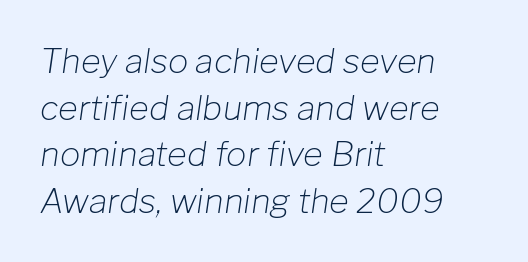
{"italic": "yes", "lean": "right", "slant_degrees": 8, "bold": "no", "weight": "light", "width": "normal", "stroke_contrast": "low", "x_height": "medium", "monospaced": "no", "underline": "no", "align": "left", "line_spacing": "normal", "line_spacing_ratio": 1.37, "letter_spacing": "normal", "letter_spacing_em": 0.0, "glyph_px": 34}
